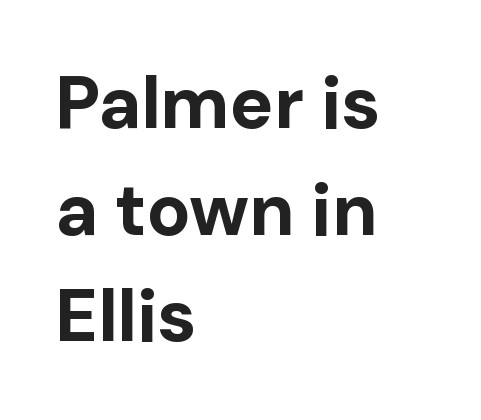
Does the type have serifs? No, each stem ends abruptly. If you drew a line through each stem, it would be perfectly vertical. Descenders hang freely into open space. Weight check: bold — yes, fully. The rendering uses natural spacing where letterforms have individual widths.
